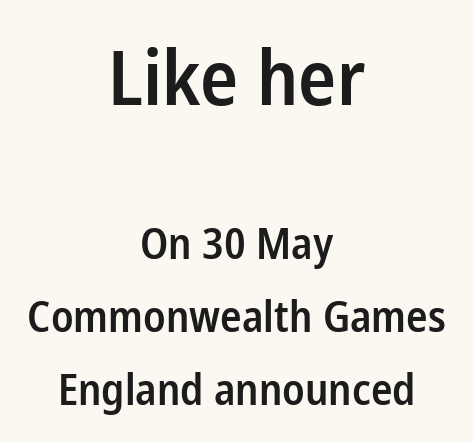
Q: Is the text bold? A: Semi-bold.
Q: Is the text italic (slanted)? A: No, it is upright.
Q: Is the typeface a serif or a sans-serif typeface? A: Sans-serif.
Q: Is the text underlined? A: No.
Q: How is the paragraph aligned? A: Centered.
Q: Is the spacing between letters normal or unusually wide? A: Normal.
Q: Is the spacing between lines tight, normal or loose? A: Normal.
Q: Which block of text is set in a larger size, the first (top) or the second (bottom)? A: The first (top) one.
Q: Width (condensed, normal, or wide)? A: Condensed.
Q: Stroke contrast? A: Low.
Q: x-height? A: Medium.
Q: Monospaced? A: No.
